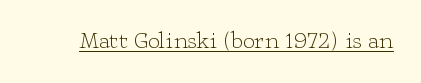
Students, observe the line beneath the letters — that is underlining. You can tell it's not italic because the verticals are truly vertical. Stems here are at most as thick as an everyday book face. Between one letter and the next there's only the usual sliver of space.
